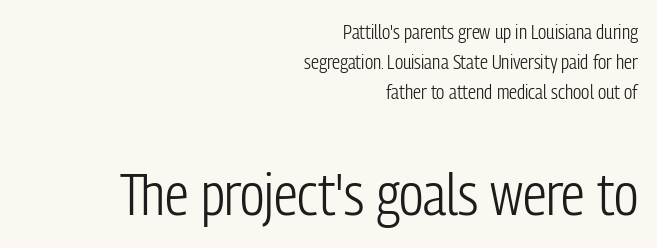
The image shows 59 px light, condensed sans-serif type, upright; set right-aligned, normal line spacing (1.51x), normal letter spacing, not underlined; the second (bottom) block is 2.95x larger; low stroke contrast and a medium x-height.
